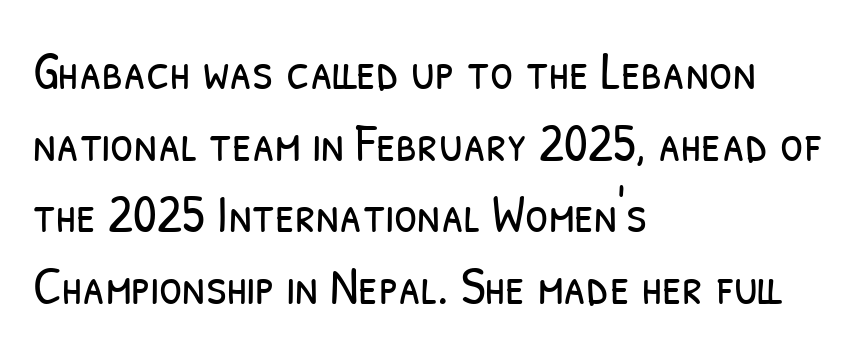
The gap between lines stays unmarked. Leading: standard. The rendering shows plain stroke endings on the letterforms — a sans-serif design. Left-aligned paragraph, ragged on the right. Words appear dense and cohesive because spacing is normal. No letter is thick-stroked: the sample isn't bold.
